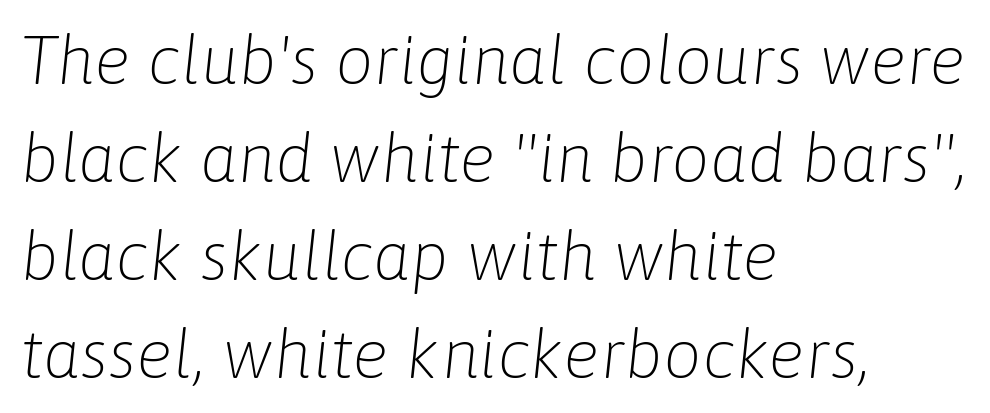
Bare-footed words on every line. Is the letter spacing exaggerated? No — it looks like the ordinary default. The rendering uses a moderate line-height, typical for paragraphs. Proportional: the letters do not fall into vertical columns. The paragraph has a hard left edge and a soft right edge. Counters stay open thanks to moderate or lighter strokes.
